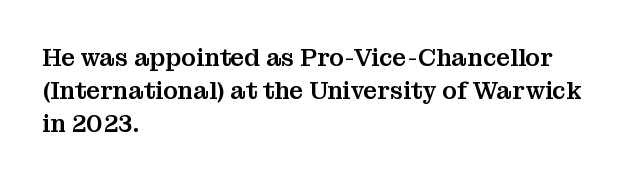
Q: Is the text italic (slanted)? A: No, it is upright.
Q: Is the text underlined? A: No.
Q: How is the paragraph aligned? A: Left-aligned.
Q: Is the spacing between letters normal or unusually wide? A: Normal.
Q: Is the spacing between lines tight, normal or loose? A: Normal.
